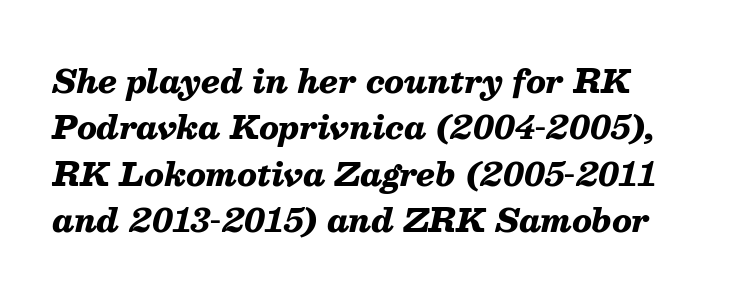
{"italic": "yes", "lean": "right", "slant_degrees": 13, "bold": "yes", "weight": "heavy", "width": "normal", "stroke_contrast": "medium", "x_height": "medium", "monospaced": "no", "underline": "no", "line_spacing": "normal", "line_spacing_ratio": 1.45, "letter_spacing": "normal", "letter_spacing_em": 0.0, "glyph_px": 32}
